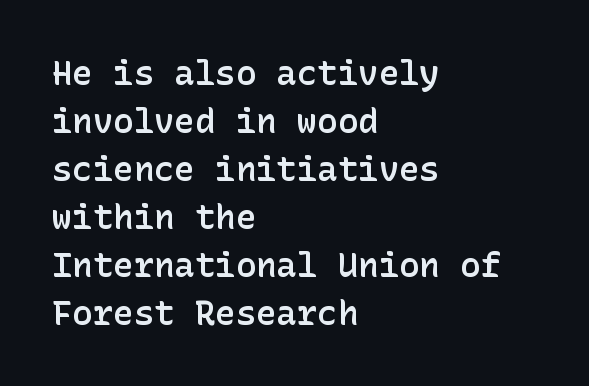
Q: Is the text bold? A: Semi-bold.
Q: Is the text italic (slanted)? A: No, it is upright.
Q: Is the typeface a serif or a sans-serif typeface? A: Sans-serif.
Q: Is the text underlined? A: No.
Q: How is the paragraph aligned? A: Left-aligned.
Q: Is the spacing between letters normal or unusually wide? A: Normal.
Q: Is the spacing between lines tight, normal or loose? A: Normal.
Q: Width (condensed, normal, or wide)? A: Normal.
Q: Stroke contrast? A: Low.
Q: x-height? A: Medium.
